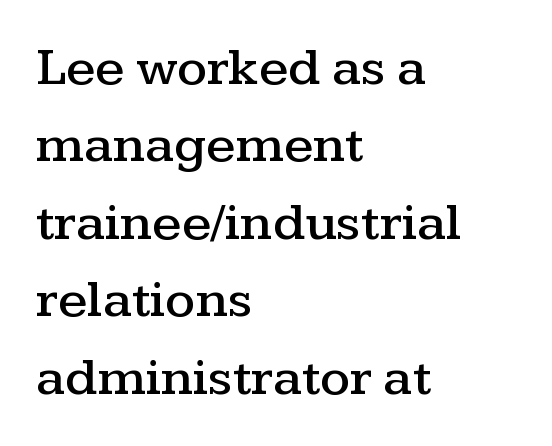
Note the varied advance widths — an 'i' is clearly narrower than an 'm'. What stands out about the letter spacing? Nothing — it is the standard amount. Beneath every word, the page is bare. Left-aligned paragraph, ragged on the right. Reading down the column, the eye jumps a familiar distance to each next line. Every character sits straight up, as roman type does.
